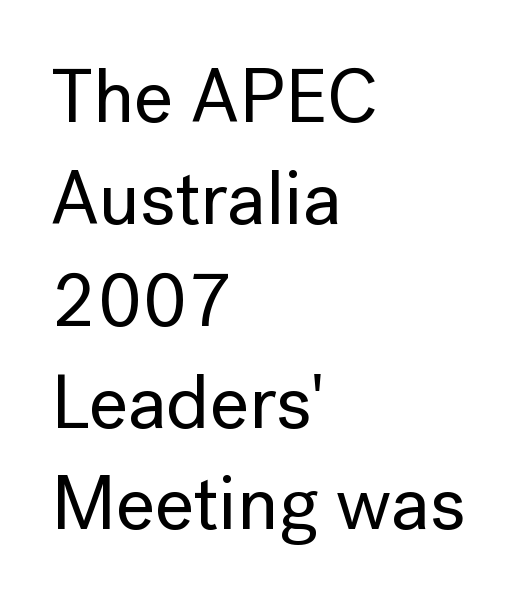
{"serif": "no", "italic": "no", "width": "normal", "stroke_contrast": "low", "x_height": "medium", "monospaced": "no", "underline": "no", "align": "left", "line_spacing": "normal", "line_spacing_ratio": 1.34, "letter_spacing": "normal", "letter_spacing_em": 0.0, "glyph_px": 76}
